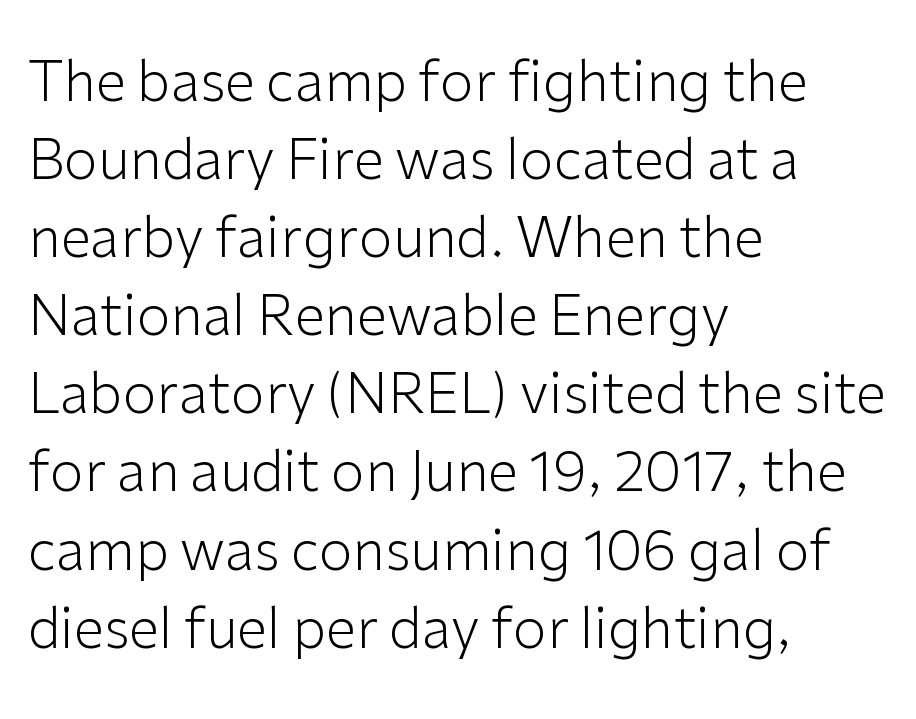
{"serif": "no", "italic": "no", "bold": "no", "weight": "light", "width": "normal", "stroke_contrast": "low", "x_height": "medium", "monospaced": "no", "underline": "no", "align": "left", "line_spacing": "normal", "line_spacing_ratio": 1.42, "letter_spacing": "normal", "letter_spacing_em": 0.0, "glyph_px": 55}
